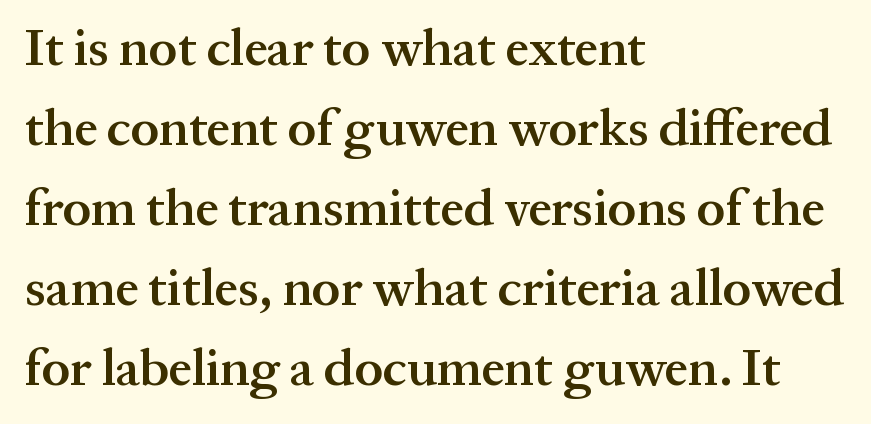
{"serif": "yes", "italic": "no", "bold": "semi", "weight": "semibold", "width": "normal", "stroke_contrast": "medium", "x_height": "medium", "monospaced": "no", "underline": "no", "align": "left", "line_spacing": "normal", "line_spacing_ratio": 1.54, "letter_spacing": "normal", "letter_spacing_em": 0.0, "glyph_px": 52}
